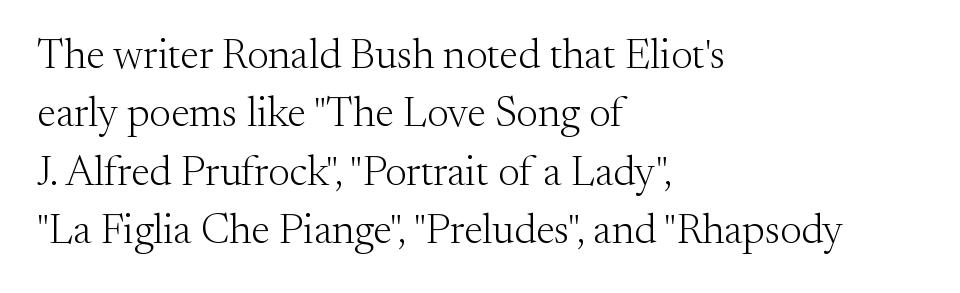
Q: Is the text bold? A: No.
Q: Is the text italic (slanted)? A: No, it is upright.
Q: Is the typeface a serif or a sans-serif typeface? A: Serif.
Q: Is the text underlined? A: No.
Q: How is the paragraph aligned? A: Left-aligned.
Q: Is the spacing between letters normal or unusually wide? A: Normal.
Q: Is the spacing between lines tight, normal or loose? A: Normal.
Q: Width (condensed, normal, or wide)? A: Normal.
Q: Stroke contrast? A: Medium.
Q: x-height? A: Small.
Q: Monospaced? A: No.
